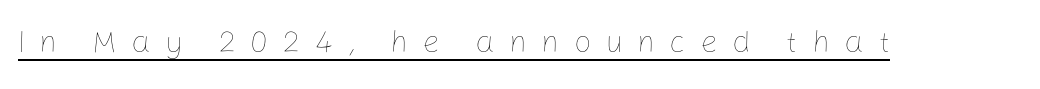
The image shows 31 px thin type, upright; set unusually wide letter spacing (+0.45 em), underlined; low stroke contrast and a medium x-height.
